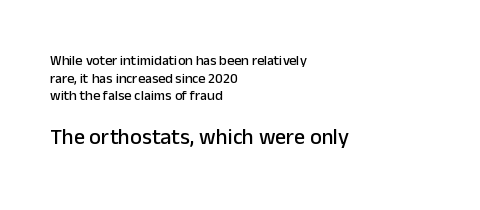
Q: Is the text italic (slanted)? A: No, it is upright.
Q: Is the text underlined? A: No.
Q: How is the paragraph aligned? A: Left-aligned.
Q: Is the spacing between letters normal or unusually wide? A: Normal.
Q: Is the spacing between lines tight, normal or loose? A: Normal.
Q: Which block of text is set in a larger size, the first (top) or the second (bottom)? A: The second (bottom) one.
